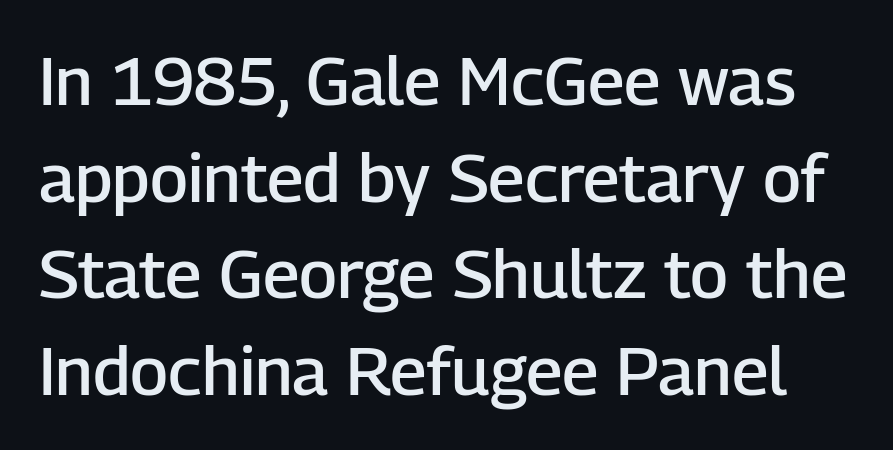
Q: Is the text bold? A: Semi-bold.
Q: Is the text italic (slanted)? A: No, it is upright.
Q: Is the typeface a serif or a sans-serif typeface? A: Sans-serif.
Q: Is the text underlined? A: No.
Q: Is the spacing between letters normal or unusually wide? A: Normal.
Q: Is the spacing between lines tight, normal or loose? A: Normal.
Q: Width (condensed, normal, or wide)? A: Normal.
Q: Stroke contrast? A: Low.
Q: x-height? A: Medium.
Q: Monospaced? A: No.
